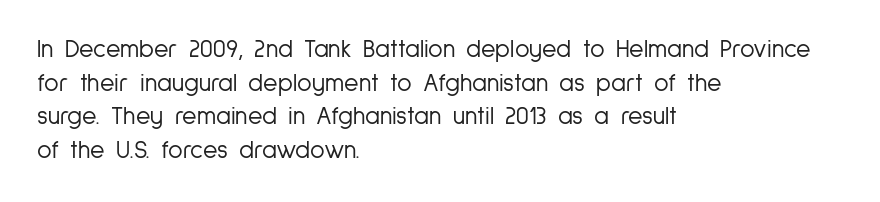
{"italic": "no", "bold": "no", "underline": "no", "align": "left", "line_spacing": "normal", "line_spacing_ratio": 1.35, "letter_spacing": "normal", "letter_spacing_em": 0.0, "glyph_px": 25}
